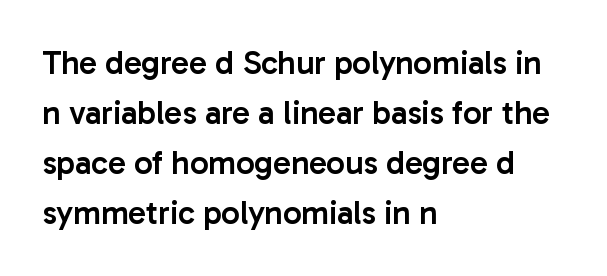
{"serif": "no", "italic": "no", "bold": "semi", "weight": "semibold", "width": "normal", "stroke_contrast": "low", "x_height": "medium", "monospaced": "no", "underline": "no", "align": "left", "line_spacing": "normal", "line_spacing_ratio": 1.52, "letter_spacing": "normal", "letter_spacing_em": 0.0, "glyph_px": 33}
